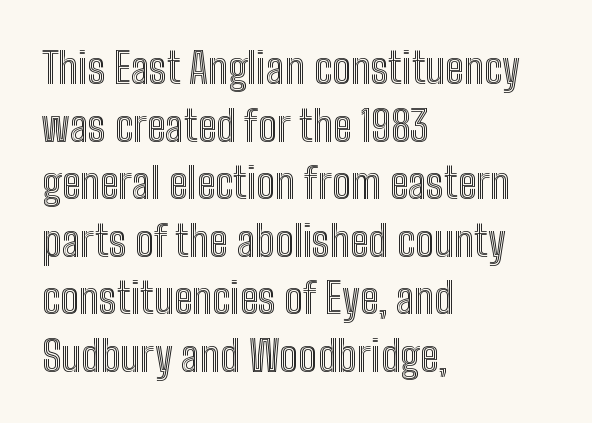
The image shows 42 px condensed type, upright; set left-aligned, normal line spacing (1.37x), normal letter spacing, not underlined; a medium x-height.
